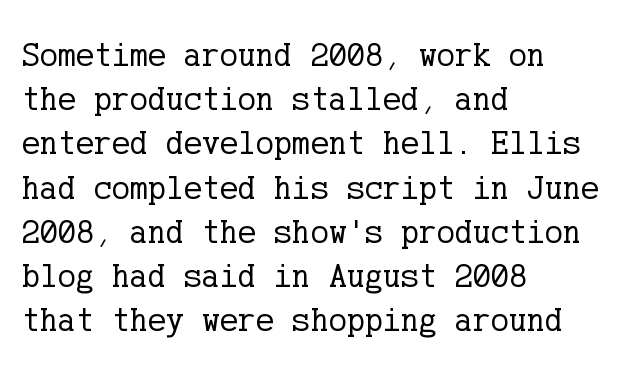
{"serif": "yes", "italic": "no", "bold": "no", "weight": "regular", "width": "normal", "stroke_contrast": "low", "x_height": "medium", "underline": "no", "align": "left", "line_spacing": "normal", "line_spacing_ratio": 1.3, "letter_spacing": "normal", "letter_spacing_em": 0.0, "glyph_px": 34}
